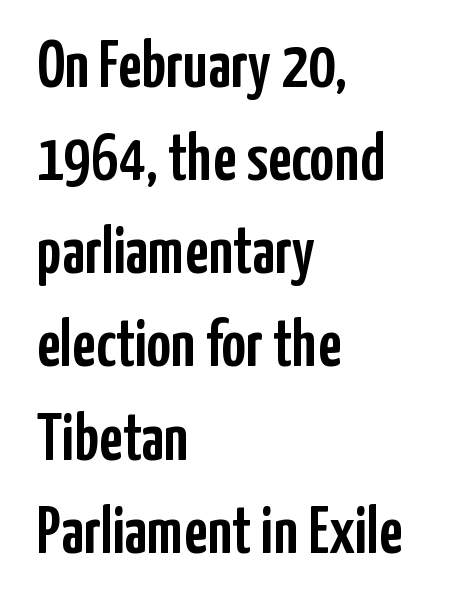
Notice how the passage keeps a crisp vertical edge on the left only. Decoration check: the copy has no underline. This sample uses a sans-serif face. Is this a fixed-width face? No — the glyphs have proportional, varying widths. The rendering keeps characters at their native spacing. Italic: no, the glyphs are upright roman.
